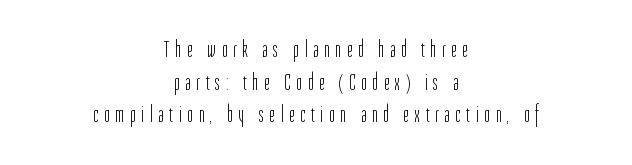
Q: Is the text bold? A: No.
Q: Is the text italic (slanted)? A: No, it is upright.
Q: Is the text underlined? A: No.
Q: How is the paragraph aligned? A: Centered.
Q: Is the spacing between letters normal or unusually wide? A: Unusually wide.
Q: Is the spacing between lines tight, normal or loose? A: Normal.
